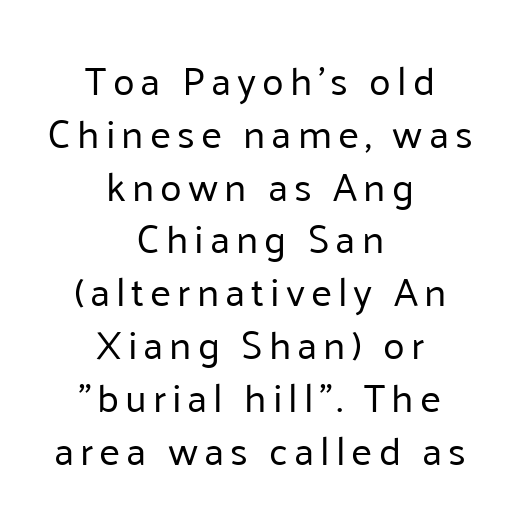
Q: Is the text bold? A: No.
Q: Is the text italic (slanted)? A: No, it is upright.
Q: Is the typeface a serif or a sans-serif typeface? A: Sans-serif.
Q: Is the text underlined? A: No.
Q: How is the paragraph aligned? A: Centered.
Q: Is the spacing between lines tight, normal or loose? A: Normal.
Q: Width (condensed, normal, or wide)? A: Normal.
Q: Stroke contrast? A: Low.
Q: x-height? A: Medium.
Q: Monospaced? A: No.
